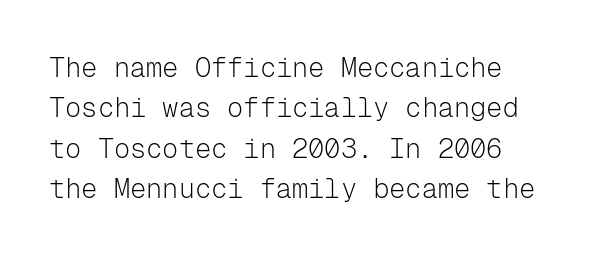
Q: Is the text bold? A: No.
Q: Is the text italic (slanted)? A: No, it is upright.
Q: Is the text underlined? A: No.
Q: How is the paragraph aligned? A: Left-aligned.
Q: Is the spacing between letters normal or unusually wide? A: Normal.
Q: Is the spacing between lines tight, normal or loose? A: Normal.
